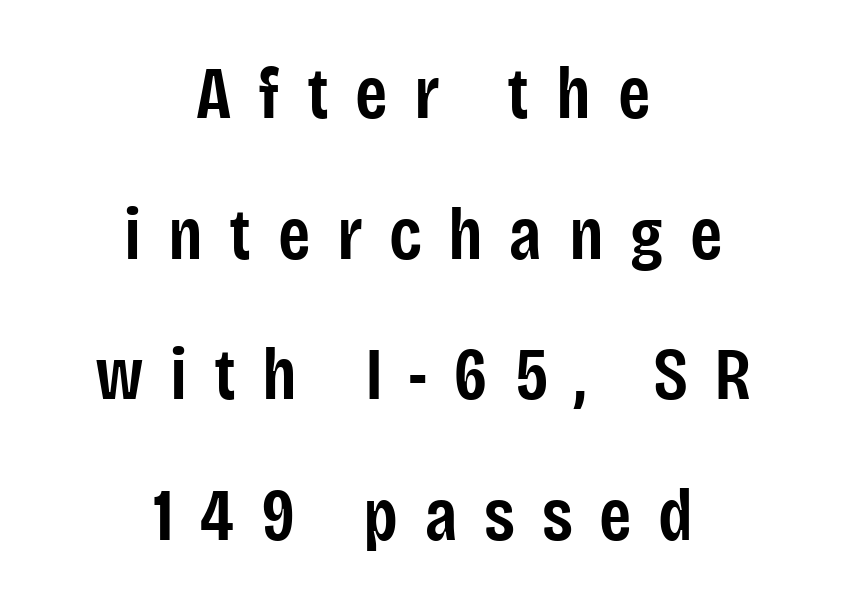
Q: Is the text bold? A: Semi-bold.
Q: Is the text italic (slanted)? A: No, it is upright.
Q: Is the typeface a serif or a sans-serif typeface? A: Sans-serif.
Q: Is the text underlined? A: No.
Q: How is the paragraph aligned? A: Centered.
Q: Is the spacing between letters normal or unusually wide? A: Unusually wide.
Q: Is the spacing between lines tight, normal or loose? A: Loose.
Q: Width (condensed, normal, or wide)? A: Condensed.
Q: Stroke contrast? A: Low.
Q: x-height? A: Large.
Q: Monospaced? A: No.
